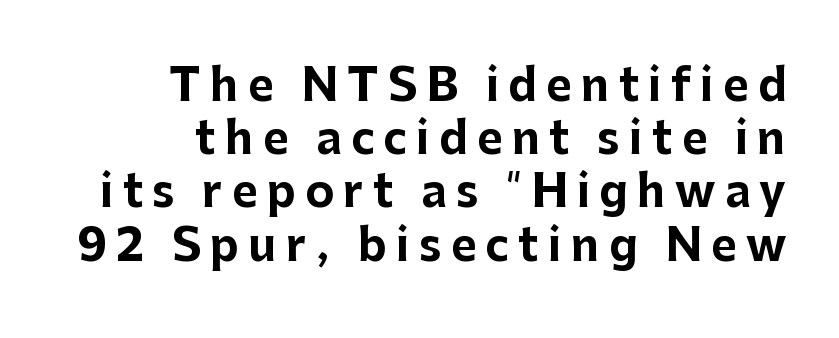
{"serif": "no", "italic": "no", "bold": "yes", "weight": "bold", "width": "normal", "stroke_contrast": "low", "x_height": "medium", "monospaced": "no", "underline": "no", "align": "right", "line_spacing_ratio": 1.21, "letter_spacing": "wide", "letter_spacing_em": 0.21, "glyph_px": 44}
